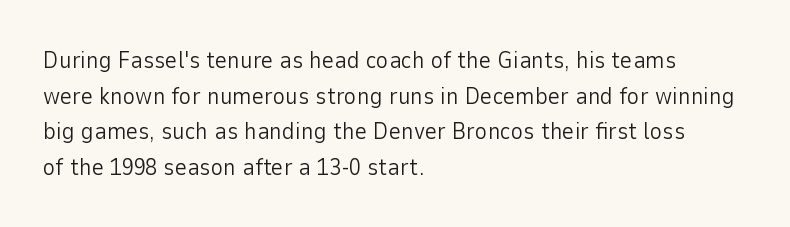
{"italic": "no", "bold": "no", "underline": "no", "align": "left", "line_spacing": "normal", "line_spacing_ratio": 1.48, "letter_spacing": "normal", "letter_spacing_em": 0.0, "glyph_px": 24}
